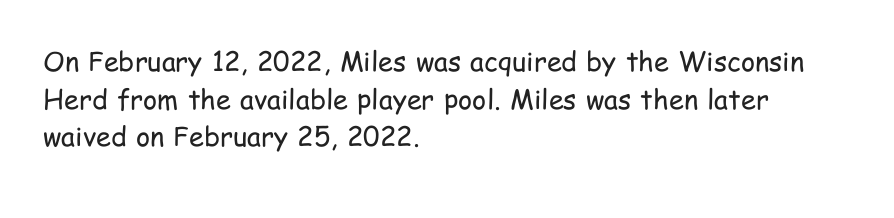
{"italic": "no", "bold": "no", "underline": "no", "align": "left", "line_spacing": "normal", "line_spacing_ratio": 1.39, "letter_spacing": "normal", "letter_spacing_em": 0.0, "glyph_px": 27}
